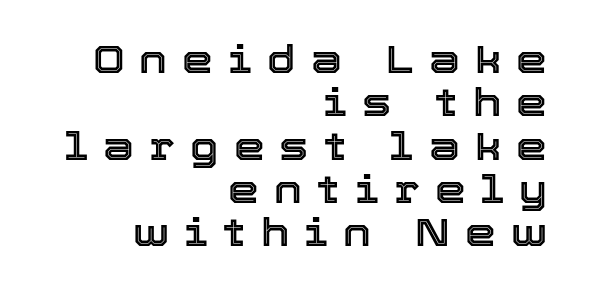
{"italic": "no", "width": "normal", "x_height": "medium", "monospaced": "no", "underline": "no", "align": "right", "line_spacing": "tight", "line_spacing_ratio": 1.11, "letter_spacing": "wide", "letter_spacing_em": 0.39, "glyph_px": 39}
